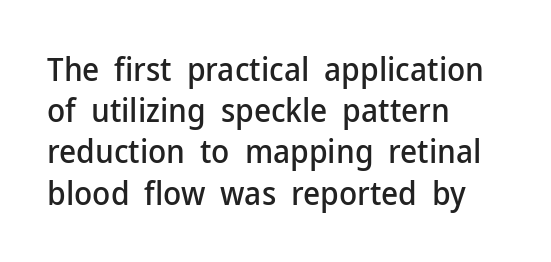
Q: Is the text italic (slanted)? A: No, it is upright.
Q: Is the typeface a serif or a sans-serif typeface? A: Sans-serif.
Q: Is the text underlined? A: No.
Q: How is the paragraph aligned? A: Left-aligned.
Q: Is the spacing between letters normal or unusually wide? A: Normal.
Q: Is the spacing between lines tight, normal or loose? A: Normal.
Q: Width (condensed, normal, or wide)? A: Normal.
Q: Stroke contrast? A: Low.
Q: x-height? A: Medium.
Q: Monospaced? A: No.
